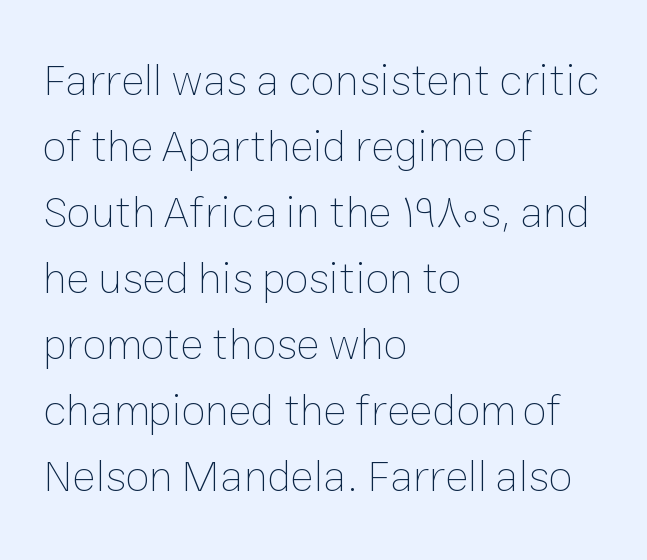
The image shows 44 px thin type, upright; set left-aligned, normal line spacing (1.5x), normal letter spacing, not underlined; low stroke contrast and a medium x-height.
